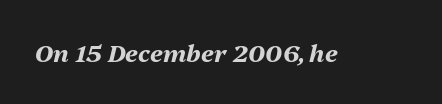
Q: Is the text bold? A: Yes.
Q: Is the text italic (slanted)? A: Yes, it leans right by about 13 degrees.
Q: Is the text underlined? A: No.
Q: Is the spacing between letters normal or unusually wide? A: Normal.
